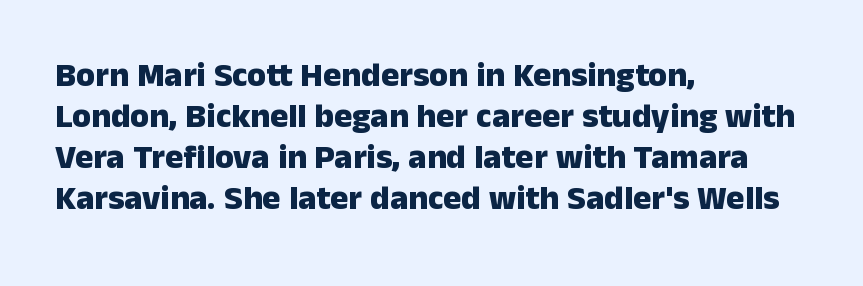
This sample uses a sans-serif face. Words float on clear page, feet unadorned. The face used here is proportionally spaced, like ordinary book or web type. Bold? Absolutely — the strokes are thick and heavy.
